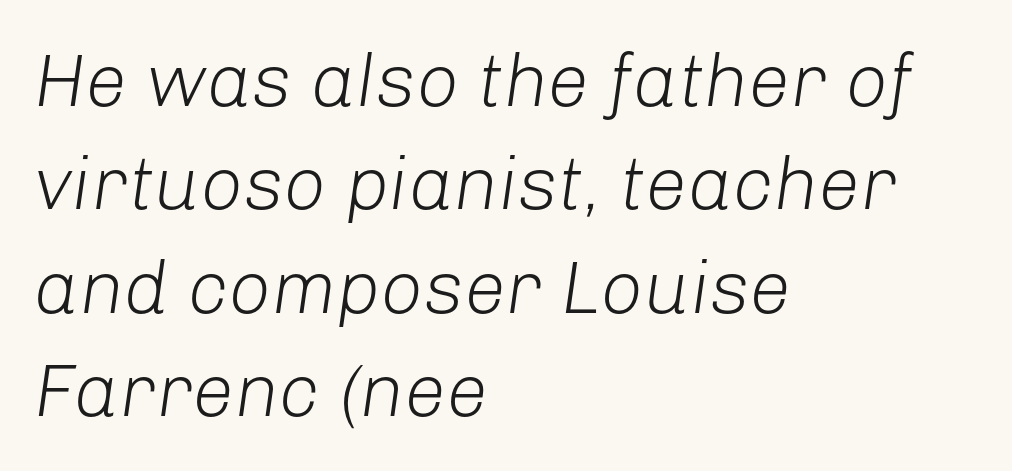
The lines sit at an ordinary, default distance from one another. Weight: regular or lighter. All the whitespace from short lines collects on the right. The specimen reads as italic at a glance.
